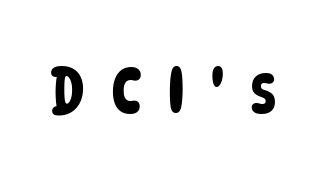
The image shows 66 px condensed sans-serif type; set unusually wide letter spacing (+0.39 em), not underlined; low stroke contrast and a large x-height.
